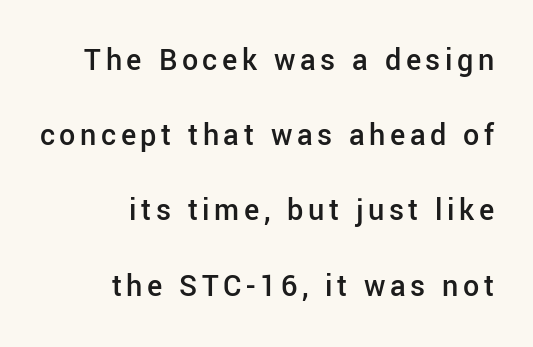
The image shows 32 px semibold sans-serif type, upright; set right-aligned, loose line spacing (2.35x), not underlined; low stroke contrast and a medium x-height.
